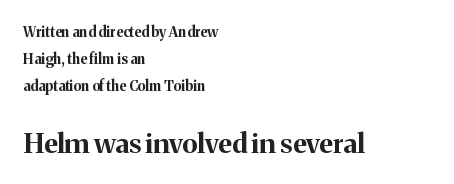
{"italic": "no", "bold": "yes", "underline": "no", "align": "left", "line_spacing": "loose", "line_spacing_ratio": 1.93, "letter_spacing": "normal", "letter_spacing_em": 0.0, "larger_block": "second", "size_ratio": 1.93, "glyph_px": 27}
